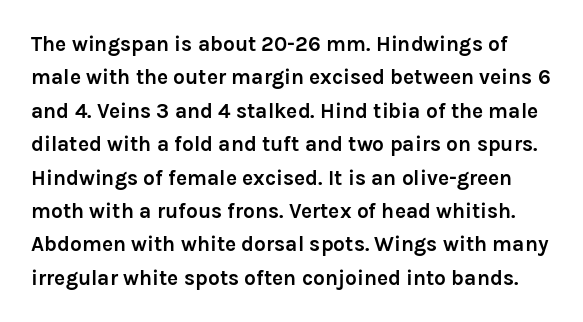
{"italic": "no", "bold": "yes", "underline": "no", "line_spacing": "normal", "line_spacing_ratio": 1.59, "letter_spacing": "normal", "letter_spacing_em": 0.0, "glyph_px": 21}
